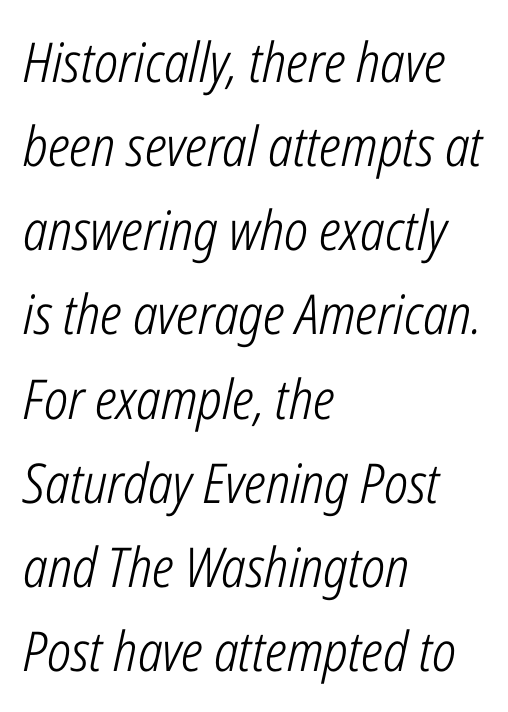
The image shows 55 px light, condensed type, italic (leaning right); set left-aligned, normal line spacing (1.53x), normal letter spacing, not underlined; low stroke contrast and a medium x-height.
